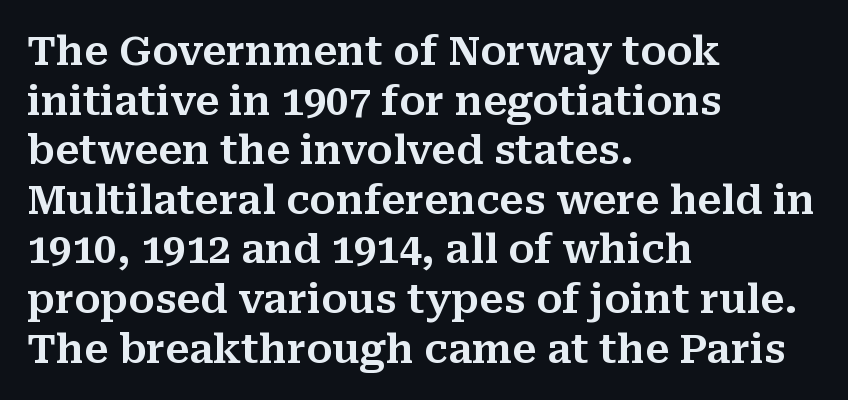
Q: Is the text italic (slanted)? A: No, it is upright.
Q: Is the typeface a serif or a sans-serif typeface? A: Serif.
Q: Is the text underlined? A: No.
Q: How is the paragraph aligned? A: Left-aligned.
Q: Is the spacing between letters normal or unusually wide? A: Normal.
Q: Width (condensed, normal, or wide)? A: Normal.
Q: Stroke contrast? A: Medium.
Q: x-height? A: Medium.
Q: Monospaced? A: No.
